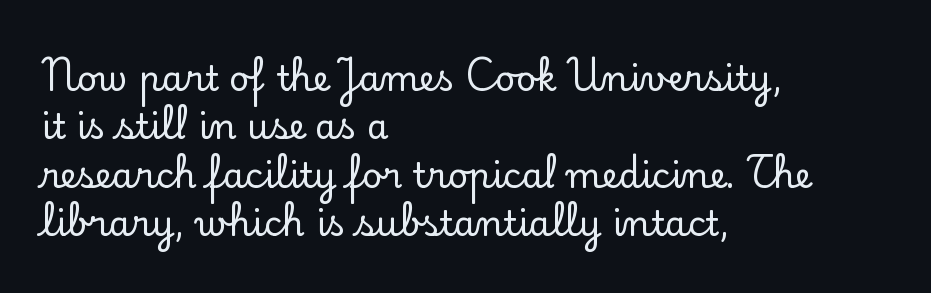
Q: Is the text italic (slanted)? A: No, it is upright.
Q: Is the typeface a serif or a sans-serif typeface? A: Serif.
Q: Is the text underlined? A: No.
Q: How is the paragraph aligned? A: Left-aligned.
Q: Is the spacing between letters normal or unusually wide? A: Normal.
Q: Is the spacing between lines tight, normal or loose? A: Normal.
Q: Width (condensed, normal, or wide)? A: Normal.
Q: Stroke contrast? A: Low.
Q: x-height? A: Small.
Q: Monospaced? A: No.
